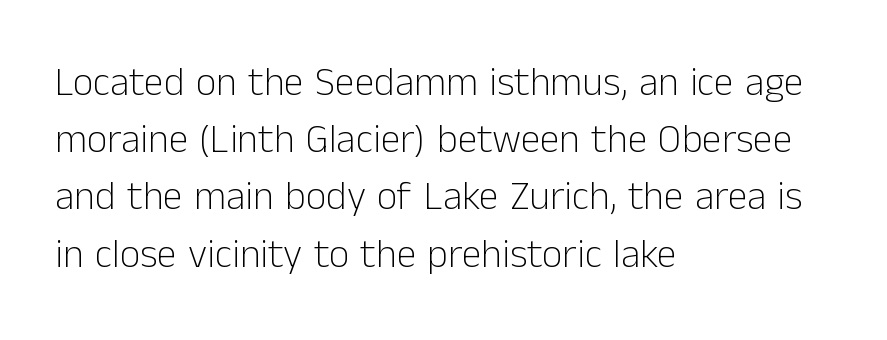
The image shows 40 px light sans-serif type, upright; set left-aligned, normal line spacing (1.43x), normal letter spacing, not underlined; low stroke contrast and a medium x-height.
